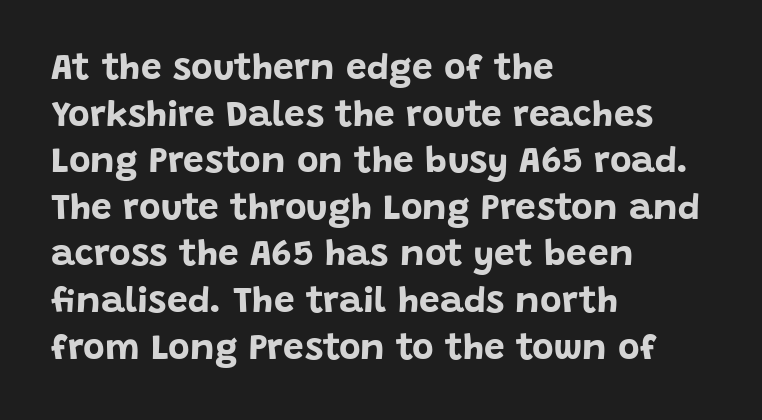
Q: Is the text bold? A: Yes.
Q: Is the text italic (slanted)? A: No, it is upright.
Q: Is the typeface a serif or a sans-serif typeface? A: Sans-serif.
Q: Is the text underlined? A: No.
Q: How is the paragraph aligned? A: Left-aligned.
Q: Is the spacing between letters normal or unusually wide? A: Normal.
Q: Is the spacing between lines tight, normal or loose? A: Normal.
Q: Width (condensed, normal, or wide)? A: Normal.
Q: Stroke contrast? A: Low.
Q: x-height? A: Large.
Q: Monospaced? A: No.
